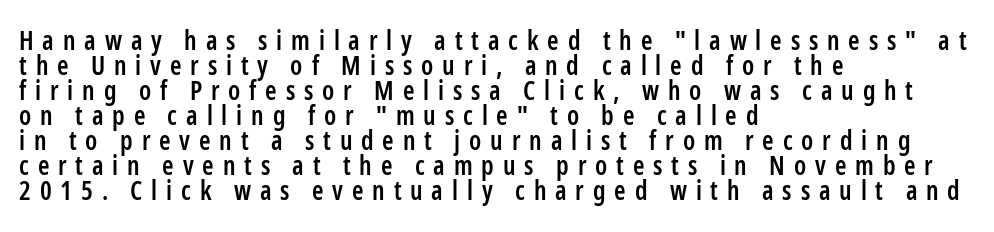
Q: Is the text bold? A: Semi-bold.
Q: Is the text italic (slanted)? A: No, it is upright.
Q: Is the text underlined? A: No.
Q: How is the paragraph aligned? A: Left-aligned.
Q: Is the spacing between letters normal or unusually wide? A: Unusually wide.
Q: Is the spacing between lines tight, normal or loose? A: Tight.
